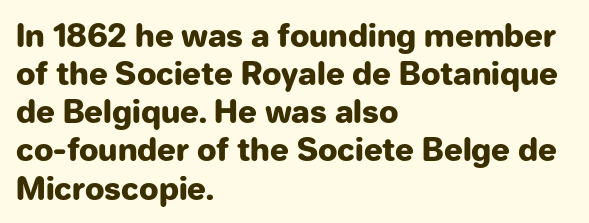
Check the space under the baseline: it is left empty. Casual observation: everything's shoved over to the left. A sans-serif font was chosen for this passage. A typesetter would call this proportional, since set widths differ per character. The face used here has the dense, thick strokes of a bold.
